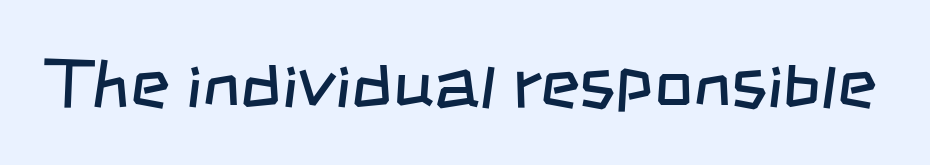
The weight tops out at a normal text grade. This rendering employs a face without finishing strokes, i.e., a sans-serif. These lines are rendered in a variable-pitch font. A clean baseline with only descenders dipping below it. The passage shown has conventional tracking throughout.
